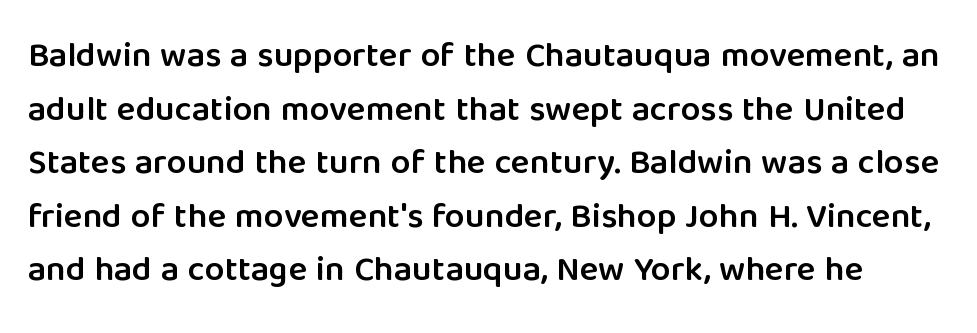
{"serif": "no", "italic": "no", "bold": "semi", "weight": "semibold", "width": "normal", "stroke_contrast": "low", "x_height": "medium", "monospaced": "no", "underline": "no", "line_spacing": "normal", "line_spacing_ratio": 1.53, "letter_spacing": "normal", "letter_spacing_em": 0.0, "glyph_px": 35}
